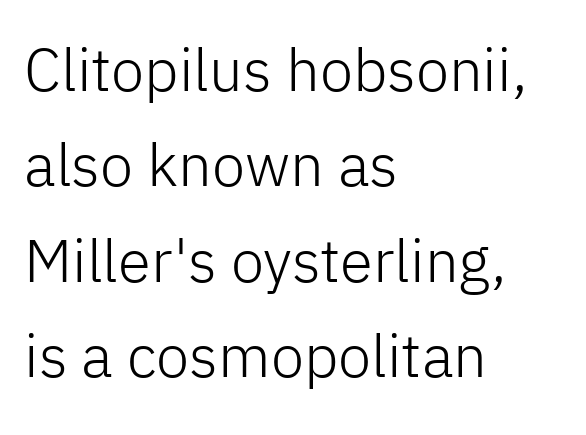
The image shows 60 px light sans-serif type, upright; set left-aligned, normal line spacing (1.59x), normal letter spacing, not underlined; low stroke contrast and a medium x-height.
